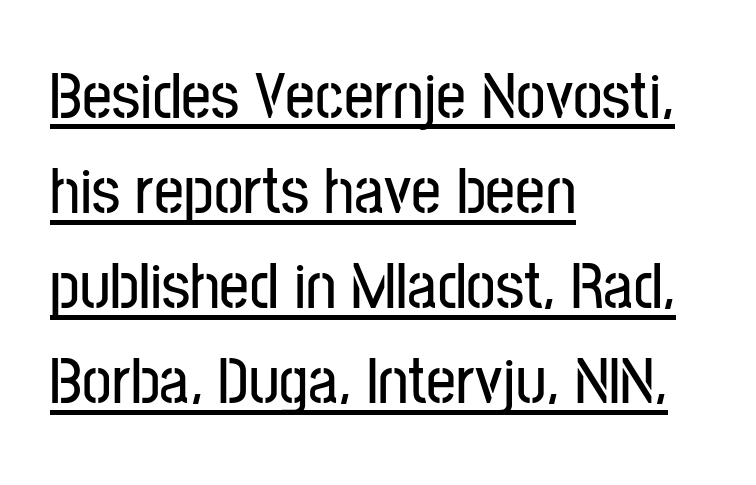
Q: Is the text italic (slanted)? A: No, it is upright.
Q: Is the typeface a serif or a sans-serif typeface? A: Sans-serif.
Q: Is the text underlined? A: Yes.
Q: How is the paragraph aligned? A: Left-aligned.
Q: Is the spacing between letters normal or unusually wide? A: Normal.
Q: Is the spacing between lines tight, normal or loose? A: Normal.
Q: Width (condensed, normal, or wide)? A: Condensed.
Q: Stroke contrast? A: Low.
Q: x-height? A: Medium.
Q: Monospaced? A: No.
